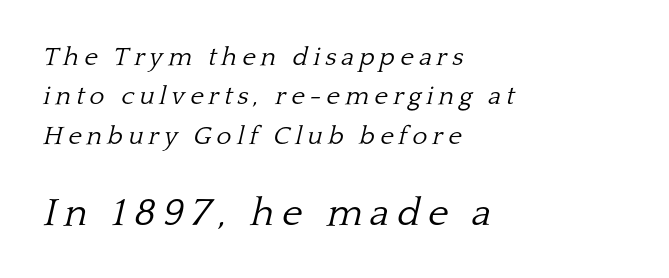
{"serif": "yes", "italic": "yes", "lean": "right", "slant_degrees": 13, "bold": "no", "weight": "light", "width": "normal", "stroke_contrast": "low", "x_height": "medium", "monospaced": "no", "underline": "no", "align": "left", "line_spacing": "normal", "line_spacing_ratio": 1.51, "larger_block": "second", "size_ratio": 1.5, "glyph_px": 39}
